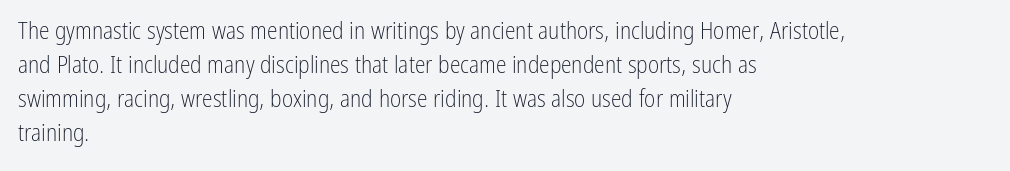
The image shows 24 px text type, upright; set left-aligned, normal line spacing (1.41x), normal letter spacing, not underlined.
